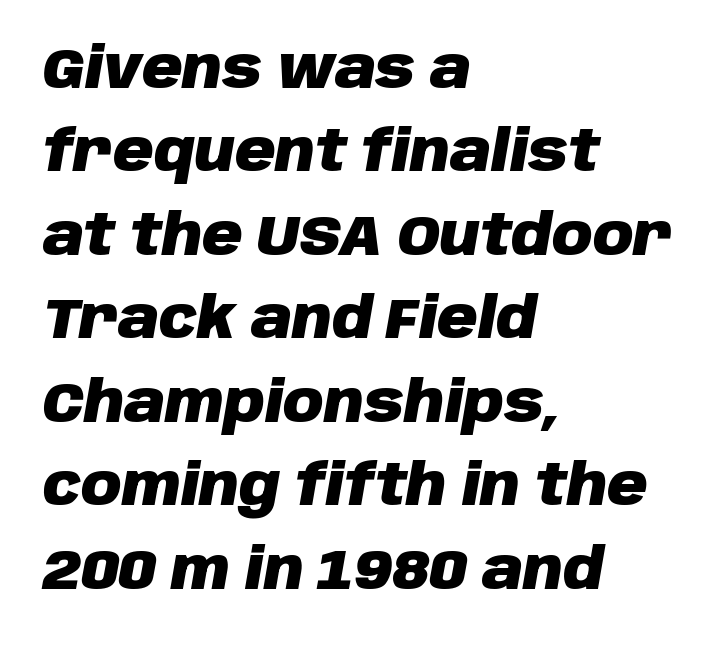
Q: Is the text bold? A: Yes.
Q: Is the text italic (slanted)? A: Yes, it leans right by about 10 degrees.
Q: Is the text underlined? A: No.
Q: How is the paragraph aligned? A: Left-aligned.
Q: Is the spacing between letters normal or unusually wide? A: Normal.
Q: Is the spacing between lines tight, normal or loose? A: Normal.
Q: Width (condensed, normal, or wide)? A: Normal.
Q: Stroke contrast? A: Low.
Q: x-height? A: Large.
Q: Monospaced? A: No.
